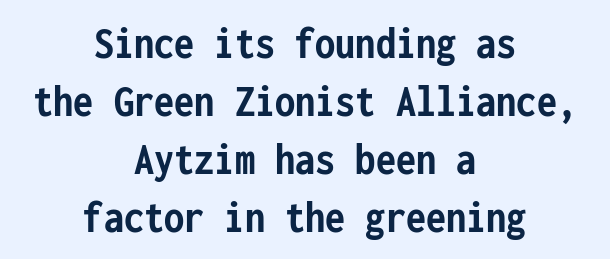
Its strokes are broad and dark, the hallmark of bold type. Centered paragraph, ragged on both sides. The baseline area is clear. Vertically, the passage feels balanced, rows spaced as you'd expect. What stands out about the letter spacing? Nothing — it is the standard amount. A typesetter would mark this as roman, not italic.
